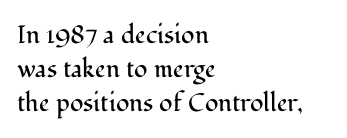
Q: Is the text bold? A: No.
Q: Is the text italic (slanted)? A: No, it is upright.
Q: Is the text underlined? A: No.
Q: How is the paragraph aligned? A: Left-aligned.
Q: Is the spacing between letters normal or unusually wide? A: Normal.
Q: Is the spacing between lines tight, normal or loose? A: Normal.
